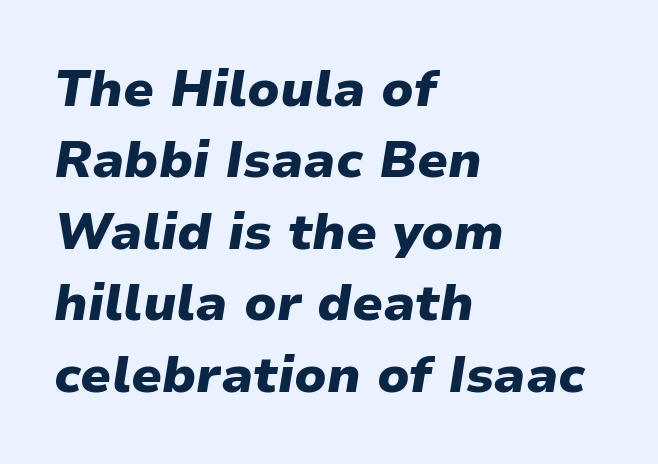
Q: Is the text bold? A: Yes.
Q: Is the text italic (slanted)? A: Yes, it leans right by about 9 degrees.
Q: Is the text underlined? A: No.
Q: How is the paragraph aligned? A: Left-aligned.
Q: Is the spacing between letters normal or unusually wide? A: Normal.
Q: Is the spacing between lines tight, normal or loose? A: Normal.
Q: Width (condensed, normal, or wide)? A: Normal.
Q: Stroke contrast? A: Low.
Q: x-height? A: Medium.
Q: Monospaced? A: No.
